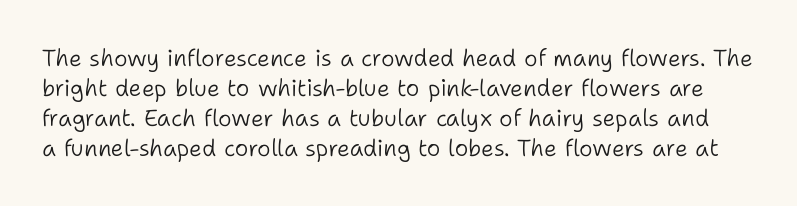
Clear beneath every line of the passage. Weight: regular or lighter. The axis of the letterforms is exactly vertical. Each word holds together tightly as a unit, with standard inter-letter gaps. What's the leading like? Ordinary, nothing unusual.
